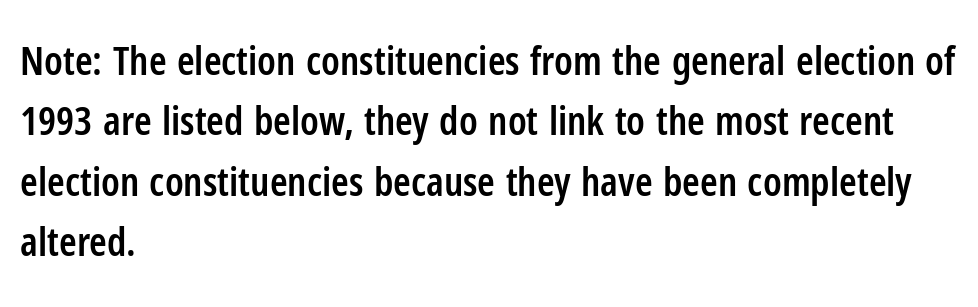
The image shows 40 px semibold, condensed sans-serif type, upright; set left-aligned, normal line spacing (1.51x), normal letter spacing, not underlined; low stroke contrast and a medium x-height.
